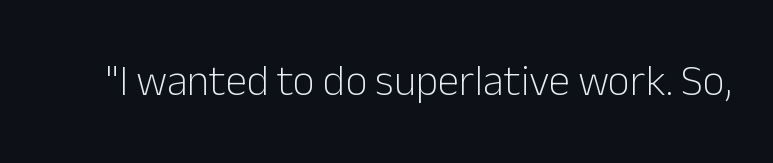
Q: Is the text bold? A: No.
Q: Is the text italic (slanted)? A: No, it is upright.
Q: Is the typeface a serif or a sans-serif typeface? A: Sans-serif.
Q: Is the text underlined? A: No.
Q: Is the spacing between letters normal or unusually wide? A: Normal.
Q: Width (condensed, normal, or wide)? A: Normal.
Q: Stroke contrast? A: Low.
Q: x-height? A: Medium.
Q: Monospaced? A: No.
